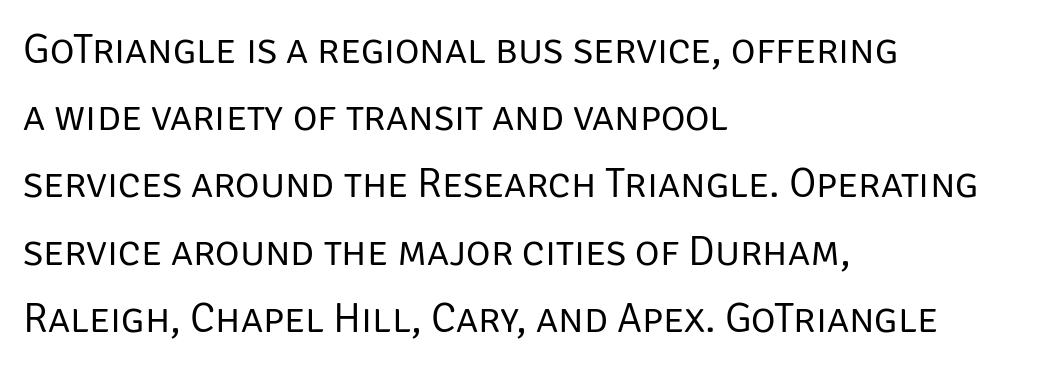
{"serif": "no", "italic": "no", "bold": "no", "weight": "regular", "width": "normal", "stroke_contrast": "low", "x_height": "large", "monospaced": "no", "underline": "no", "align": "left", "line_spacing": "normal", "line_spacing_ratio": 1.6, "letter_spacing": "normal", "letter_spacing_em": 0.0, "glyph_px": 42}
